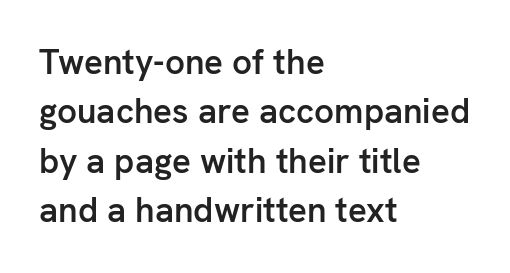
Each letter keeps its own natural width here, so spacing adapts to shape. Does the type have serifs? No, each stem ends abruptly. The rendering uses a semibold face; strokes are thickened but not to full bold. The vertical gap from one line to the next is medium.
